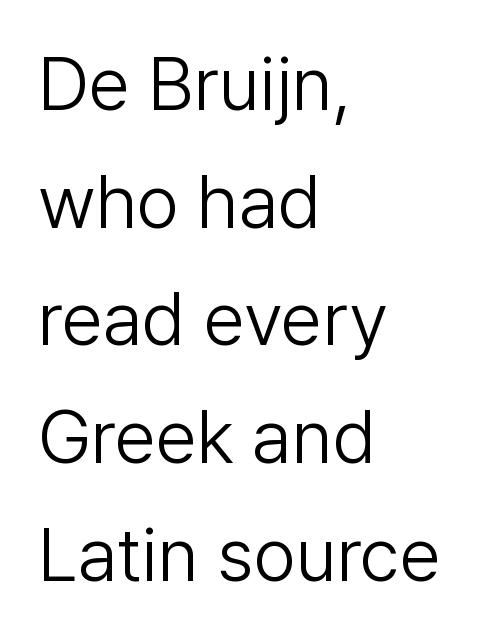
{"serif": "no", "italic": "no", "bold": "no", "weight": "light", "width": "normal", "stroke_contrast": "low", "x_height": "medium", "monospaced": "no", "underline": "no", "align": "left", "line_spacing": "normal", "line_spacing_ratio": 1.57, "letter_spacing": "normal", "letter_spacing_em": 0.0, "glyph_px": 75}
